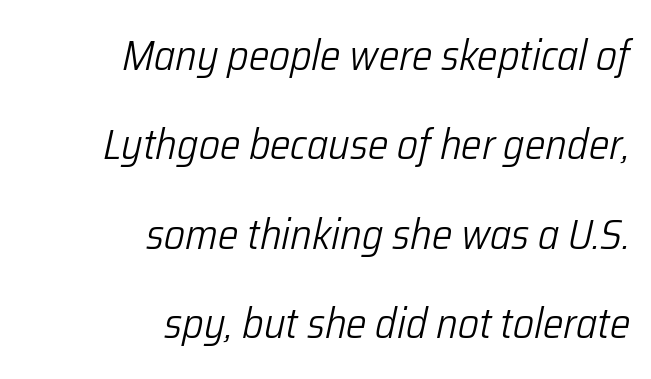
Q: Is the text bold? A: No.
Q: Is the text italic (slanted)? A: Yes, it leans right by about 12 degrees.
Q: Is the text underlined? A: No.
Q: How is the paragraph aligned? A: Right-aligned.
Q: Is the spacing between letters normal or unusually wide? A: Normal.
Q: Is the spacing between lines tight, normal or loose? A: Loose.
Q: Width (condensed, normal, or wide)? A: Condensed.
Q: Stroke contrast? A: Low.
Q: x-height? A: Medium.
Q: Monospaced? A: No.
